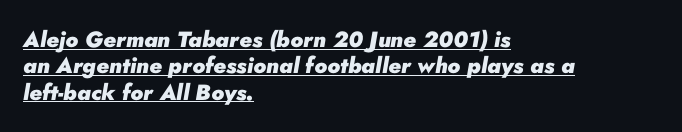
The image shows 22 px bold type, italic (leaning right); set left-aligned, line spacing 1.2x, normal letter spacing, underlined.
